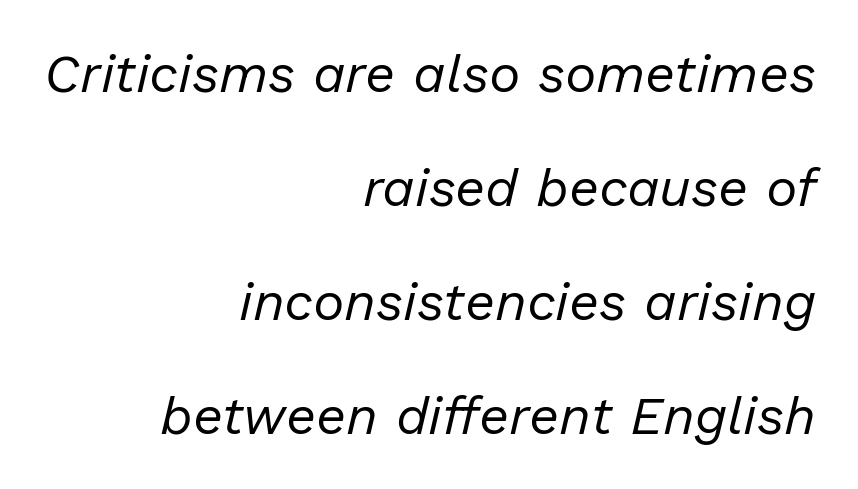
Honestly, the letter spacing is just normal — you wouldn't notice it. Vertically, the passage feels expansive, rows floating well apart. The whole block is typeset with a tilt. The face looks like a standard text weight, possibly lighter. Varying glyph widths throughout — classic text-font behaviour. The lines in this sample share a right terminus and differ only in where they begin.
